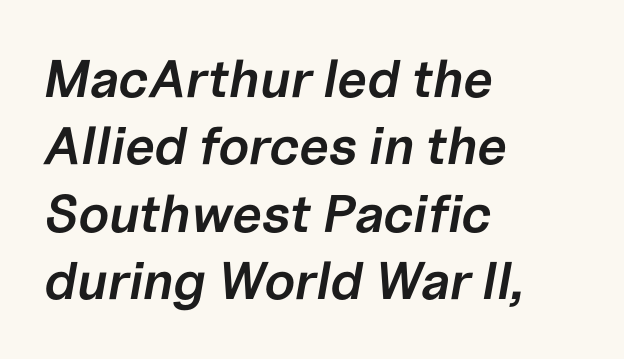
Layout note: lines flush left. These lines are rendered in a variable-pitch font. Students, observe: this is what conventionally led text looks like. Honestly, the letter spacing is just normal — you wouldn't notice it. The whole block is typeset with a tilt. Just letters on the line, the space beneath them empty.
